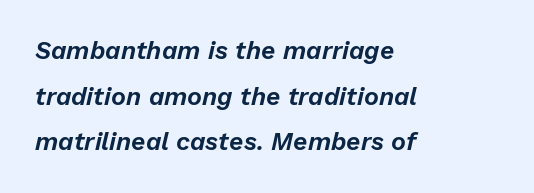
Q: Is the text italic (slanted)? A: Yes, it leans right by about 13 degrees.
Q: Is the text underlined? A: No.
Q: How is the paragraph aligned? A: Left-aligned.
Q: Is the spacing between letters normal or unusually wide? A: Normal.
